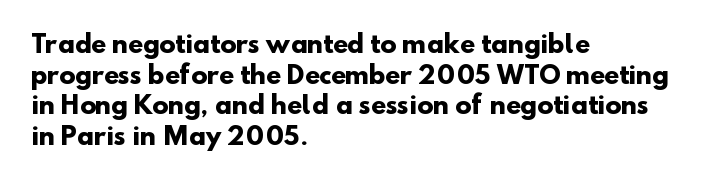
{"bold": "yes", "underline": "no", "align": "left", "line_spacing": "normal", "line_spacing_ratio": 1.28, "letter_spacing": "normal", "letter_spacing_em": 0.0, "glyph_px": 24}
